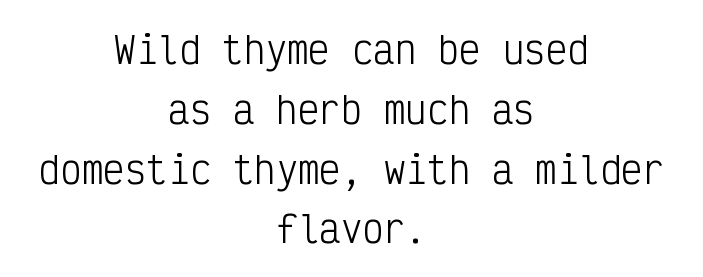
Q: Is the text bold? A: No.
Q: Is the text italic (slanted)? A: No, it is upright.
Q: Is the typeface a serif or a sans-serif typeface? A: Sans-serif.
Q: Is the text underlined? A: No.
Q: How is the paragraph aligned? A: Centered.
Q: Is the spacing between letters normal or unusually wide? A: Normal.
Q: Is the spacing between lines tight, normal or loose? A: Normal.
Q: Width (condensed, normal, or wide)? A: Condensed.
Q: Stroke contrast? A: Low.
Q: x-height? A: Medium.
Q: Monospaced? A: Yes.
